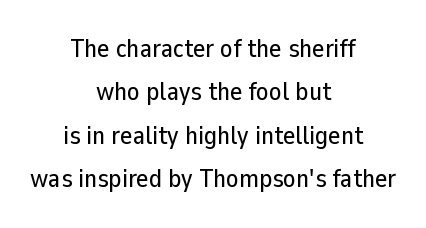
Type without underlining. The passage shown has conventional tracking throughout. If you measured baseline to baseline, you'd find a middling distance. The paragraph has two soft edges and a firm central axis. Unlike italic type, these characters show no tilt at all.
